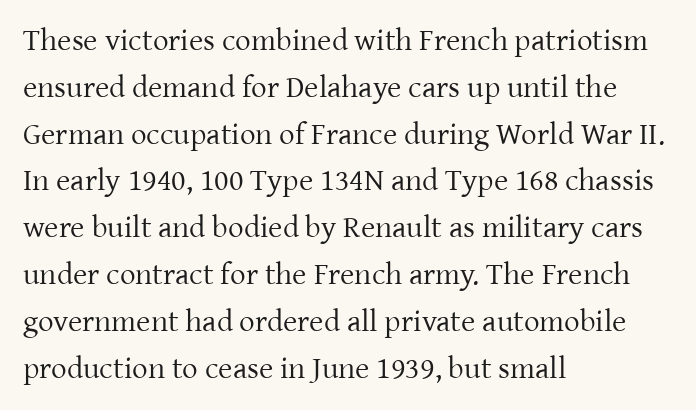
Note the varied advance widths — an 'i' is clearly narrower than an 'm'. The font family rendered here belongs to the serif group. You could call the tracking neutral — neither tight nor loose. This block has exactly the height ordinary leading produces.
